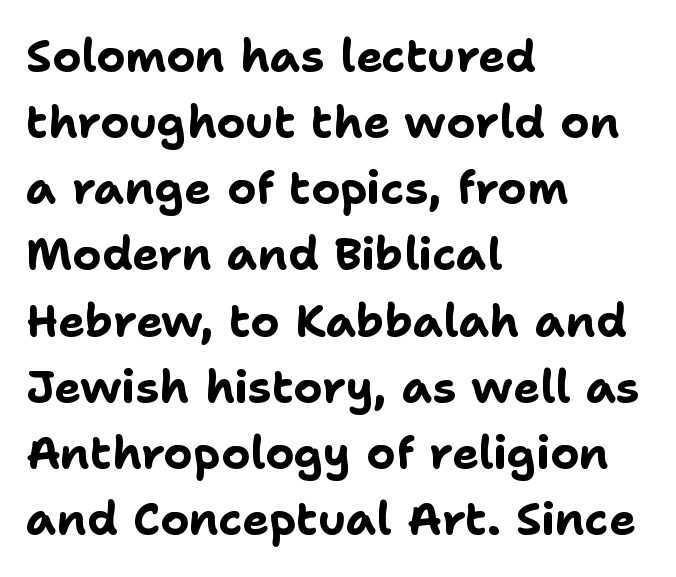
The image shows 45 px bold sans-serif type, upright; set left-aligned, normal line spacing (1.47x), normal letter spacing, not underlined; low stroke contrast and a medium x-height.
